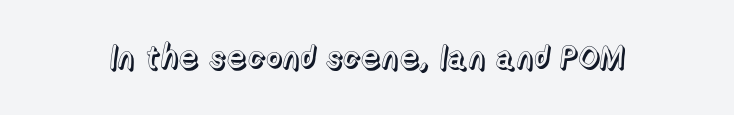
The image shows 32 px text type; set normal letter spacing, not underlined; a medium x-height.
